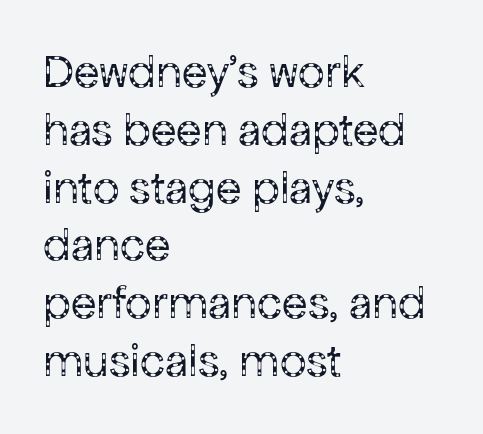
{"serif": "no", "italic": "no", "bold": "no", "weight": "regular", "width": "normal", "stroke_contrast": "low", "x_height": "medium", "monospaced": "no", "underline": "no", "align": "left", "line_spacing_ratio": 1.23, "letter_spacing": "normal", "letter_spacing_em": 0.0, "glyph_px": 47}
